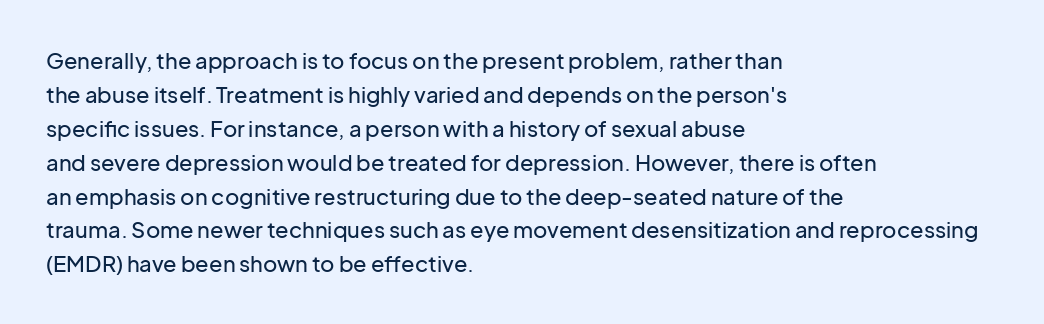
{"italic": "no", "underline": "no", "align": "left", "line_spacing": "normal", "line_spacing_ratio": 1.54, "letter_spacing": "normal", "letter_spacing_em": 0.0, "glyph_px": 22}
